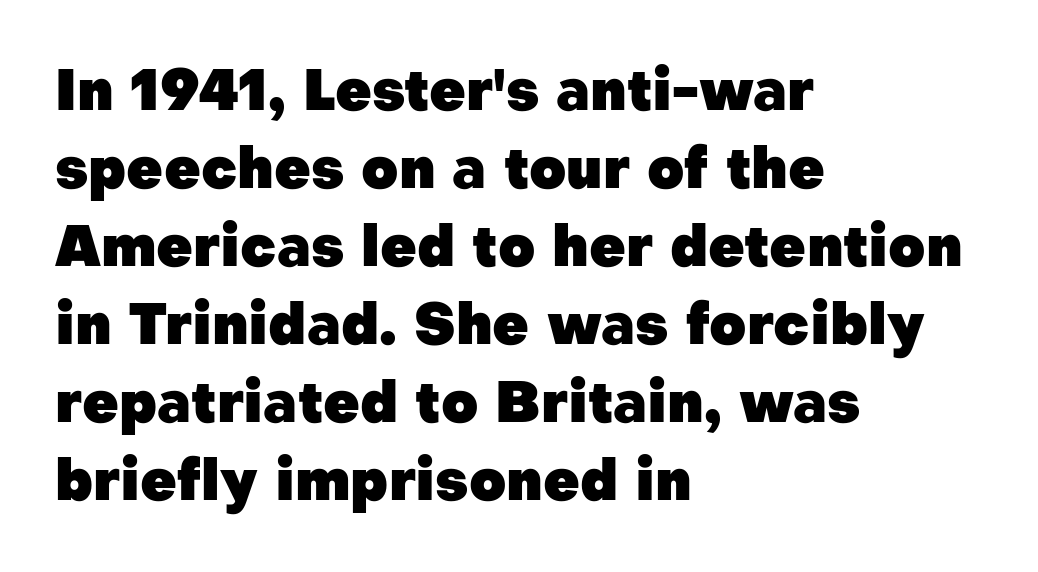
{"serif": "no", "italic": "no", "bold": "yes", "weight": "heavy", "width": "normal", "stroke_contrast": "low", "x_height": "medium", "monospaced": "no", "underline": "no", "align": "left", "line_spacing": "normal", "line_spacing_ratio": 1.37, "letter_spacing": "normal", "letter_spacing_em": 0.0, "glyph_px": 57}
